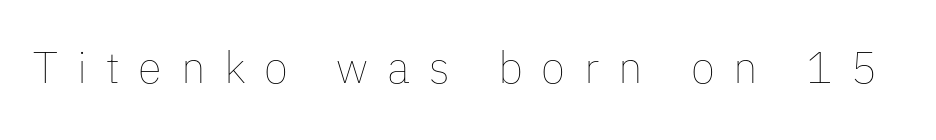
Q: Is the text bold? A: No.
Q: Is the text italic (slanted)? A: No, it is upright.
Q: Is the text underlined? A: No.
Q: Is the spacing between letters normal or unusually wide? A: Unusually wide.
Q: Width (condensed, normal, or wide)? A: Normal.
Q: Stroke contrast? A: Low.
Q: x-height? A: Medium.
Q: Monospaced? A: No.
